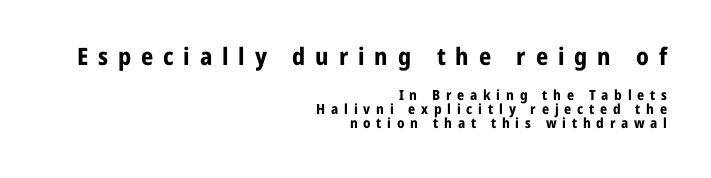
{"italic": "no", "bold": "yes", "underline": "no", "align": "right", "line_spacing": "tight", "line_spacing_ratio": 0.99, "letter_spacing": "wide", "letter_spacing_em": 0.41, "larger_block": "first", "size_ratio": 1.71, "glyph_px": 24}
